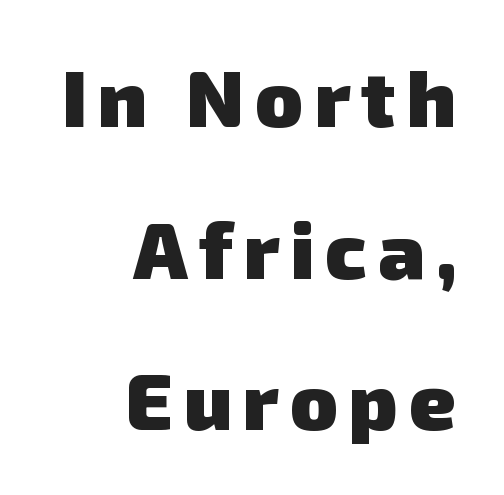
Q: Is the text bold? A: Yes.
Q: Is the typeface a serif or a sans-serif typeface? A: Sans-serif.
Q: Is the text underlined? A: No.
Q: How is the paragraph aligned? A: Right-aligned.
Q: Is the spacing between lines tight, normal or loose? A: Loose.
Q: Width (condensed, normal, or wide)? A: Normal.
Q: Stroke contrast? A: Low.
Q: x-height? A: Medium.
Q: Monospaced? A: No.
